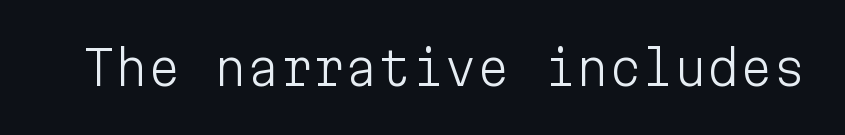
The image shows 47 px light sans-serif type, upright, monospaced; set normal letter spacing, not underlined; low stroke contrast and a medium x-height.
